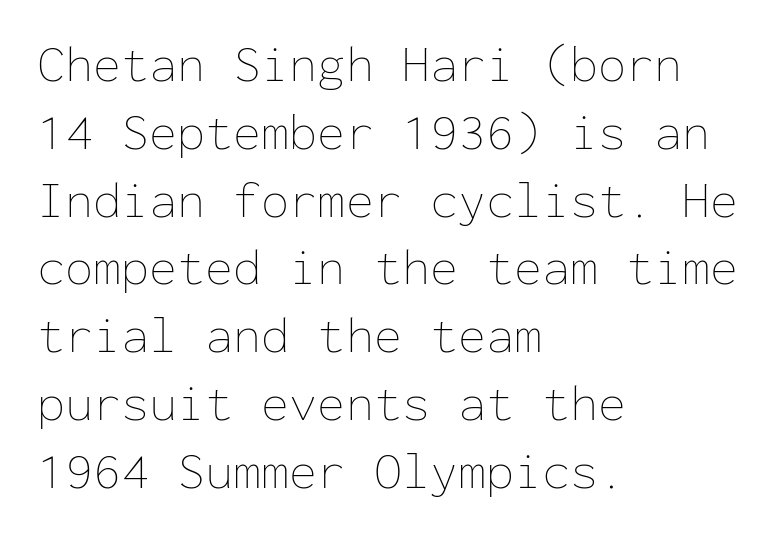
The image shows 51 px thin type, upright, monospaced; set left-aligned, normal line spacing (1.33x), normal letter spacing, not underlined; low stroke contrast and a medium x-height.
